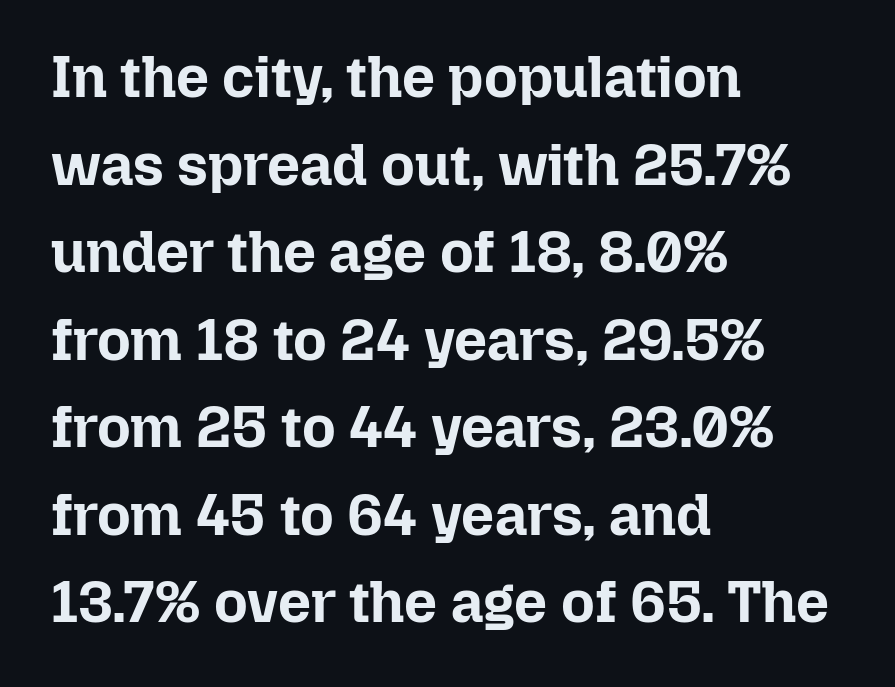
This is roman type, the default non-slanted kind. Does the leading feel generous? No, just average. Observe the ordinary spacing: letters are neighbours, not strangers. Think of a printed novel: that variable character pitch is what you see here.
